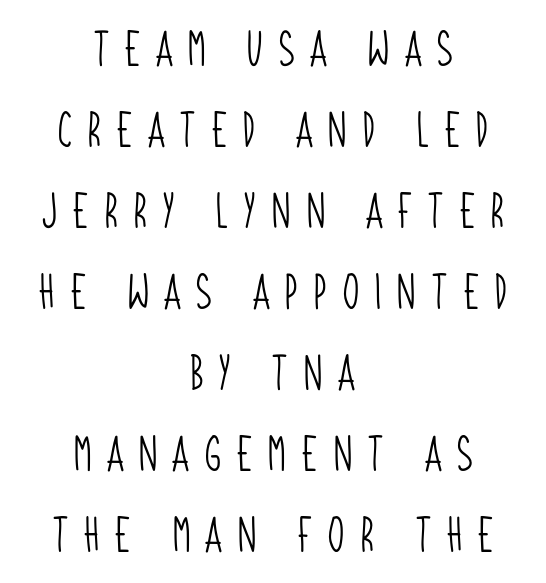
The image shows 36 px light, condensed sans-serif type; set centered, loose line spacing (2.25x), unusually wide letter spacing (+0.4 em), not underlined; low stroke contrast and a large x-height.
